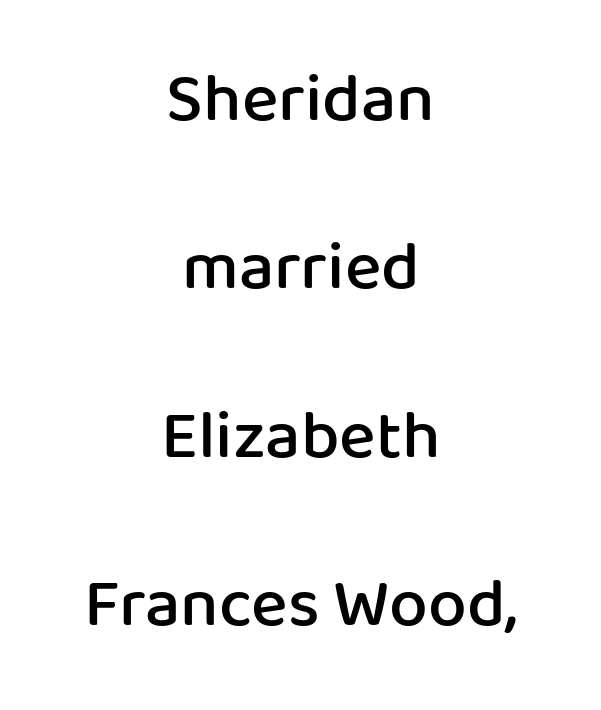
Q: Is the text bold? A: Semi-bold.
Q: Is the text italic (slanted)? A: No, it is upright.
Q: Is the typeface a serif or a sans-serif typeface? A: Sans-serif.
Q: Is the text underlined? A: No.
Q: How is the paragraph aligned? A: Centered.
Q: Is the spacing between letters normal or unusually wide? A: Normal.
Q: Is the spacing between lines tight, normal or loose? A: Loose.
Q: Width (condensed, normal, or wide)? A: Normal.
Q: Stroke contrast? A: Low.
Q: x-height? A: Medium.
Q: Monospaced? A: No.
